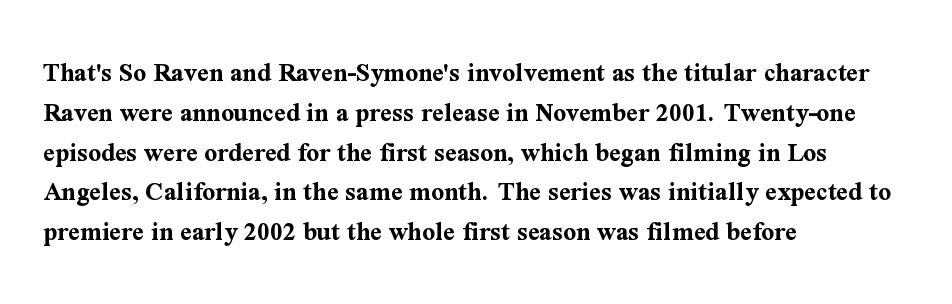
Upright lettering throughout. Students, this is bold: see how much ink each stroke carries. Horizontally, the lines are justified to the leading edge only. These lines are rendered in a variable-pitch font. The specimen omits any rule beneath the text block's lines.
